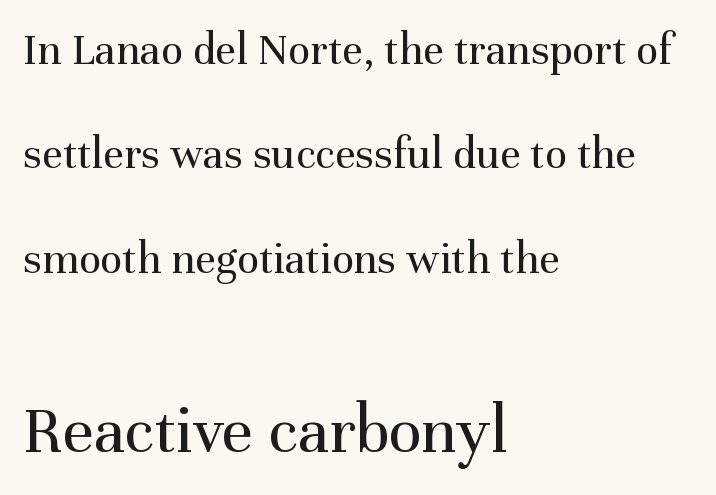
{"serif": "yes", "italic": "no", "bold": "no", "weight": "regular", "width": "normal", "stroke_contrast": "medium", "x_height": "medium", "monospaced": "no", "underline": "no", "align": "left", "line_spacing": "loose", "line_spacing_ratio": 2.27, "letter_spacing": "normal", "letter_spacing_em": 0.0, "larger_block": "second", "size_ratio": 1.5, "glyph_px": 69}
